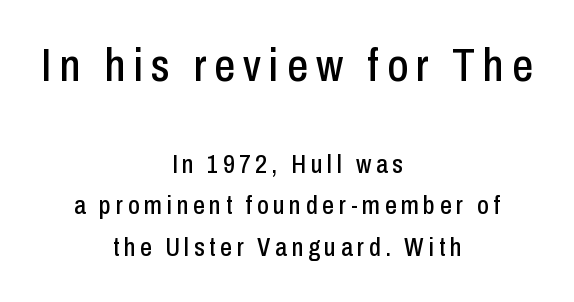
The image shows 46 px condensed sans-serif type, upright; set centered, normal line spacing (1.59x), not underlined; the first (top) block is 1.77x larger; low stroke contrast and a medium x-height.
